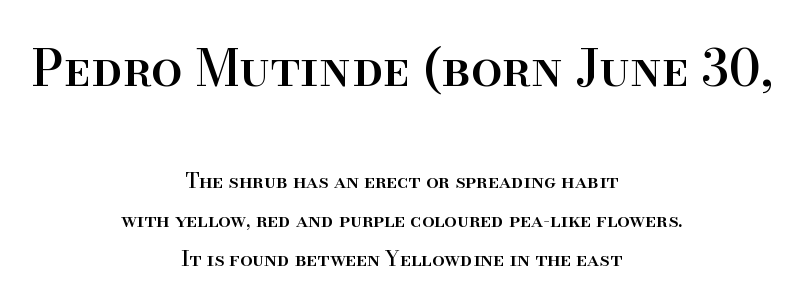
The image shows 50 px serif type, upright; set centered, loose line spacing (1.93x), normal letter spacing, not underlined; the first (top) block is 2.5x larger; high stroke contrast and a small x-height.
